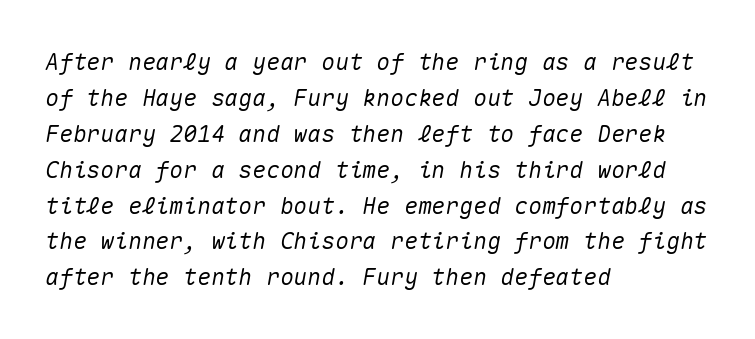
Q: Is the text italic (slanted)? A: Yes, it leans right by about 10 degrees.
Q: Is the text underlined? A: No.
Q: How is the paragraph aligned? A: Left-aligned.
Q: Is the spacing between letters normal or unusually wide? A: Normal.
Q: Is the spacing between lines tight, normal or loose? A: Normal.
